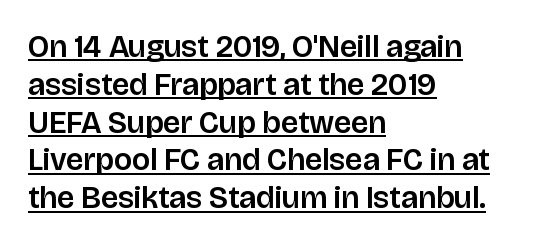
{"serif": "no", "italic": "no", "width": "normal", "stroke_contrast": "low", "x_height": "large", "monospaced": "no", "underline": "yes", "align": "left", "line_spacing_ratio": 1.22, "letter_spacing": "normal", "letter_spacing_em": 0.0, "glyph_px": 31}
